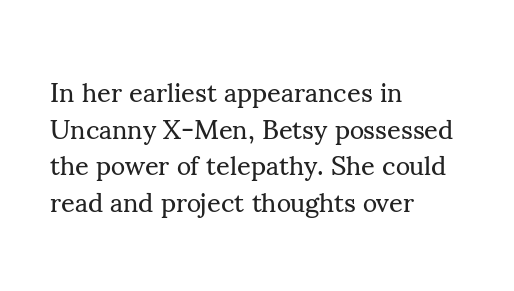
The image shows 27 px text type, upright; set left-aligned, normal line spacing (1.36x), normal letter spacing, not underlined.
